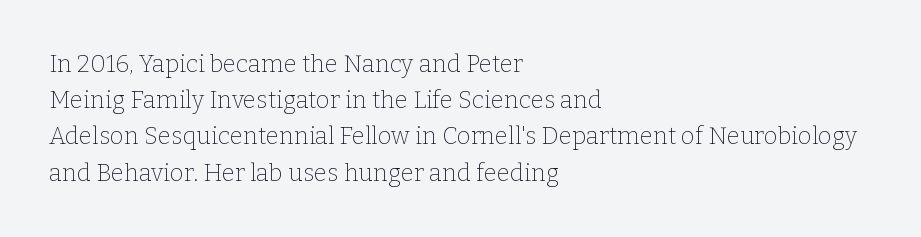
Default kerning and tracking; the words read as compact shapes. Tall strokes in this sample are plumb rather than angled. This rendering uses left alignment, leaving the right contour irregular. Students, observe: this is what conventionally led text looks like. Each stroke keeps to a modest, everyday thickness or less. Honestly, there is no underline to notice here at all.
